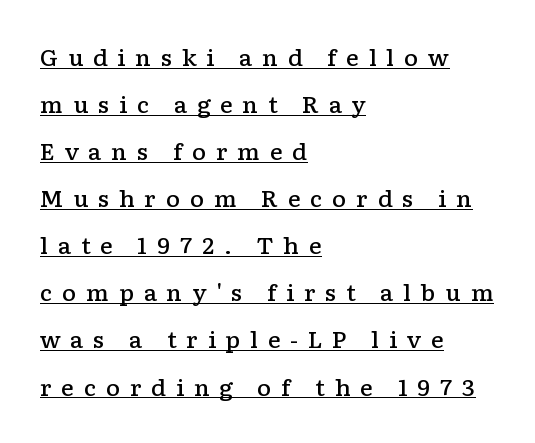
Q: Is the text bold? A: Semi-bold.
Q: Is the text italic (slanted)? A: No, it is upright.
Q: Is the text underlined? A: Yes.
Q: How is the paragraph aligned? A: Left-aligned.
Q: Is the spacing between letters normal or unusually wide? A: Unusually wide.
Q: Is the spacing between lines tight, normal or loose? A: Loose.
